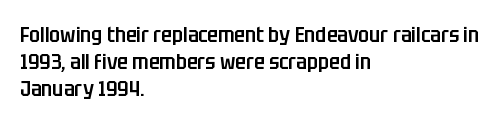
{"italic": "no", "bold": "semi", "underline": "no", "align": "left", "line_spacing_ratio": 1.23, "letter_spacing": "normal", "letter_spacing_em": 0.0, "glyph_px": 22}
